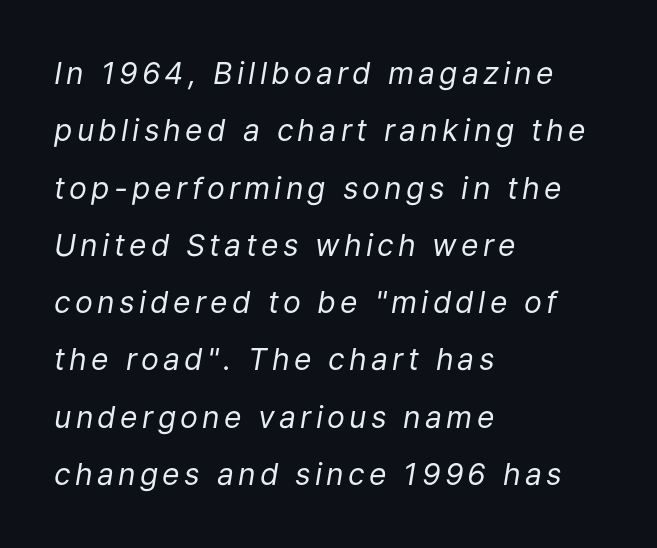
Think standard paragraph weight, or any step lighter than that. This block would shrink considerably if given ordinary leading; it's expanded now. Quick note: underline off. Spacing verdict: proportional, widths tailored to each character.
